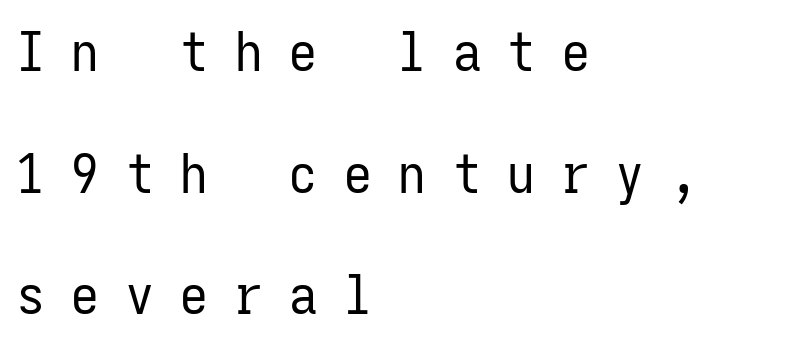
The image shows 55 px regular-weight, condensed sans-serif type, upright, monospaced; set left-aligned, loose line spacing (2.21x), unusually wide letter spacing (+0.49 em), not underlined; low stroke contrast and a medium x-height.
